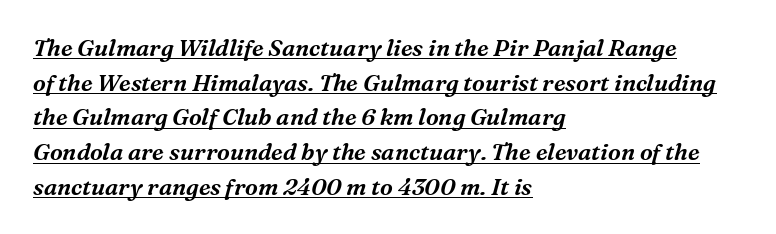
{"italic": "yes", "lean": "right", "slant_degrees": 16, "underline": "yes", "align": "left", "line_spacing": "normal", "line_spacing_ratio": 1.51, "letter_spacing": "normal", "letter_spacing_em": 0.0, "glyph_px": 23}
